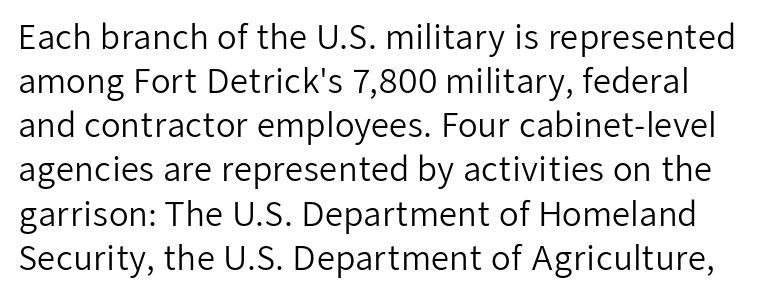
{"serif": "no", "italic": "no", "bold": "no", "weight": "regular", "width": "normal", "stroke_contrast": "low", "x_height": "medium", "monospaced": "no", "underline": "no", "line_spacing": "normal", "line_spacing_ratio": 1.38, "letter_spacing": "normal", "letter_spacing_em": 0.0, "glyph_px": 32}
